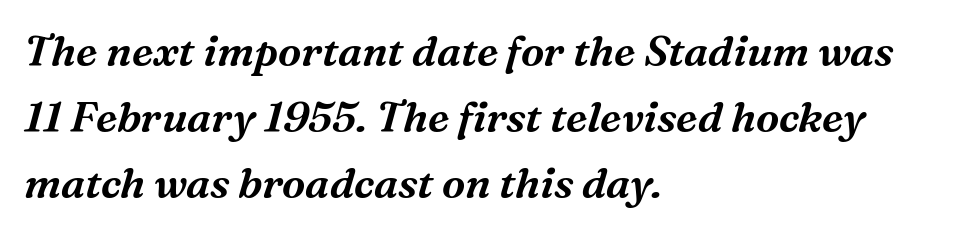
The image shows 42 px serif type, italic (leaning right); set left-aligned, normal line spacing (1.57x), normal letter spacing, not underlined; medium stroke contrast and a medium x-height.
